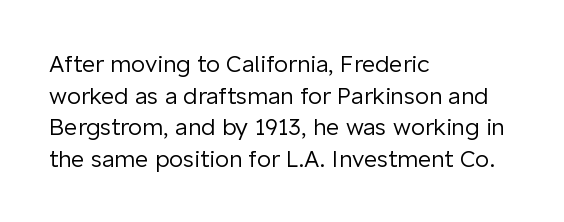
The strokes are not fattened; the text isn't bold. Beneath every word, the page is bare. Every row of glyphs begins at an identical x-position on the left. In terms of posture, this sample is upright.
